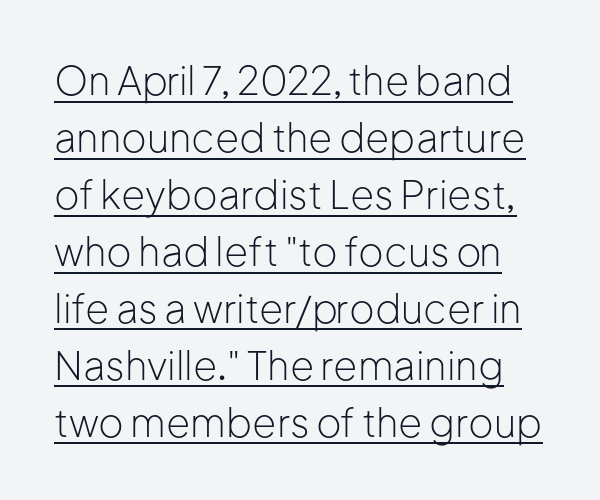
Italic: no, the glyphs are upright roman. Weight: in the light-to-regular range. In terms of letterspacing, this is plain default setting. The rendering uses a moderate line-height, typical for paragraphs. You could not count columns in this text — the font is proportionally spaced.
